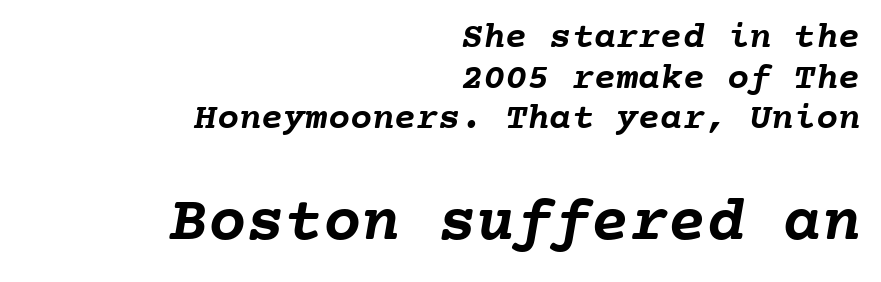
Leftover space on each line is placed entirely before the opening word. Students, observe: this is what under-led, compact text looks like. The emphasis by scale lands on block number two, below. The gaps between neighbouring characters are ordinary and unremarkable. These words are printed bold, with thick strokes throughout. The face used here is monospaced, like something from a code editor.
